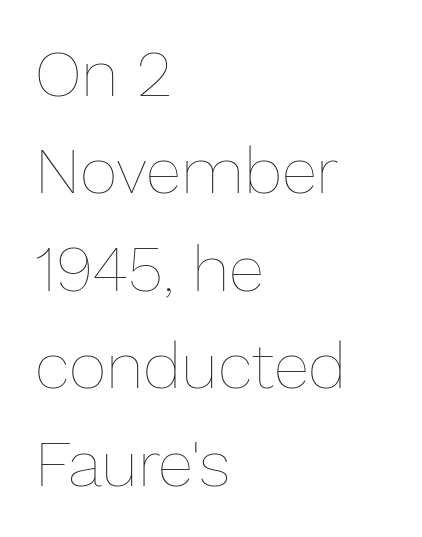
One-word summary of the alignment: left. Ordinary non-slanted type is in use. How are the letters spaced? Ordinarily, with no added tracking. Stroke thickness stays within the range of a standard reading face or lighter. Here the designer chose a conventional face with non-uniform glyph widths. Honestly, the row spacing looks completely unremarkable.
